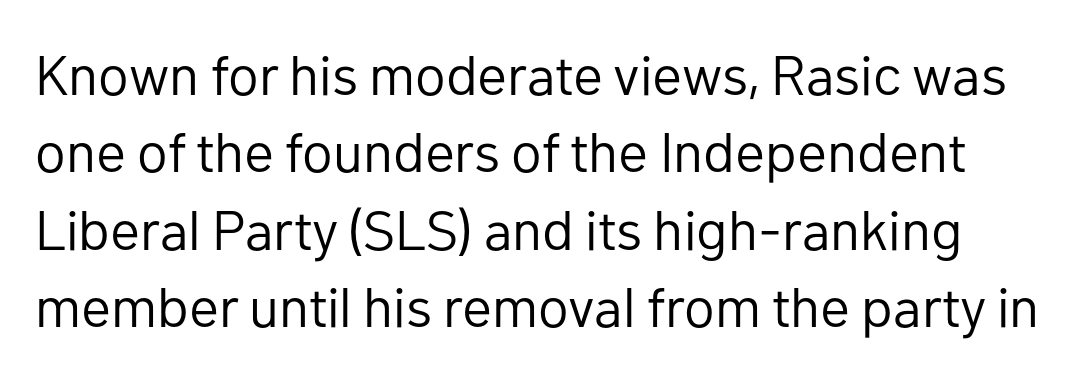
Q: Is the text bold? A: No.
Q: Is the text italic (slanted)? A: No, it is upright.
Q: Is the typeface a serif or a sans-serif typeface? A: Sans-serif.
Q: Is the text underlined? A: No.
Q: Is the spacing between letters normal or unusually wide? A: Normal.
Q: Is the spacing between lines tight, normal or loose? A: Normal.
Q: Width (condensed, normal, or wide)? A: Normal.
Q: Stroke contrast? A: Low.
Q: x-height? A: Medium.
Q: Monospaced? A: No.
